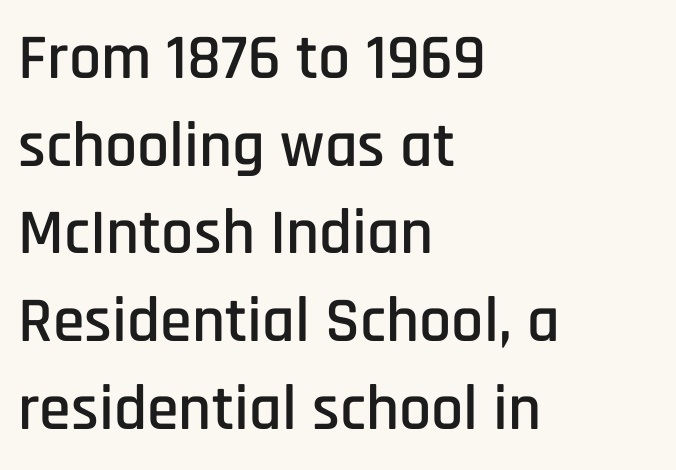
The lettering holds an erect, upright posture throughout. Typographically, this falls in the sans-serif category. The lines in this sample share a left origin and differ only in where they stop. Do the characters align in a grid? No, the font is proportional. The rendering keeps characters at their native spacing.
